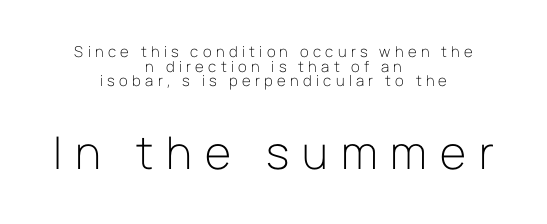
Look at the glyph heights: the lower group is clearly the bigger setting. Think of a printed novel: that variable character pitch is what you see here. A clean baseline with only descenders dipping below it. The letters stand straight up with perfectly vertical stems. Weight: in the light-to-regular range.
